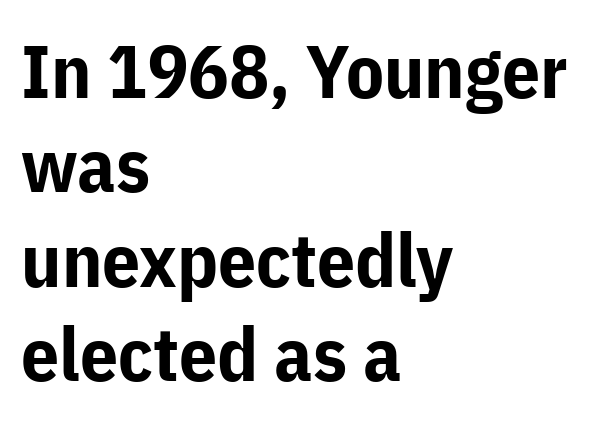
Every letter is thick-stroked: bold, no question. Each row of text sits above clean, open space. This sample keeps an unexceptional amount of space between lines. Varying glyph widths throughout — classic text-font behaviour. This is the regular roman posture of the typeface. Typeset ragged right — the left edge is the straight one.
